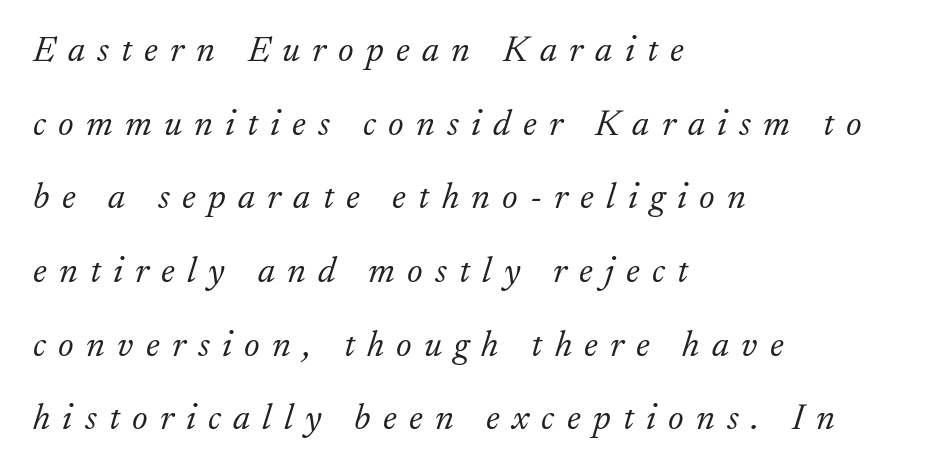
The image shows 37 px light serif type, italic (leaning right); set left-aligned, loose line spacing (1.99x), unusually wide letter spacing (+0.33 em), not underlined; low stroke contrast and a small x-height.
